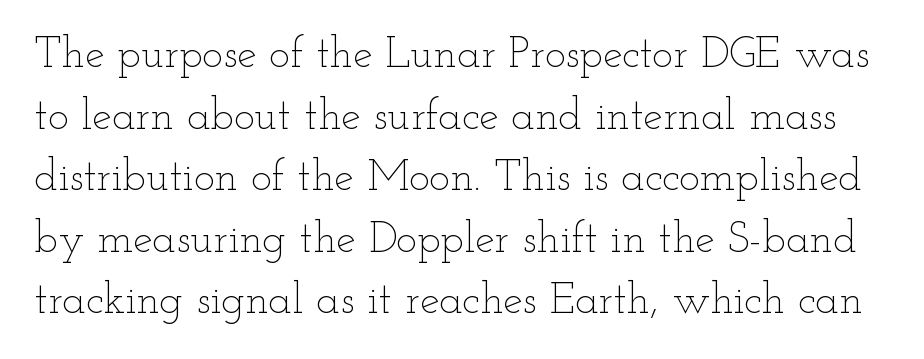
Each word holds together tightly as a unit, with standard inter-letter gaps. Weight: regular or lighter. Characters remain perfectly vertical along every line. Does the leading feel generous? No, just average. Do the characters align in a grid? No, the font is proportional.
